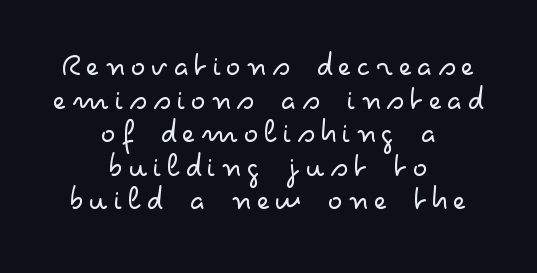
The text block is weighted toward neither margin, spreading evenly from the middle. The line-height multiplier appears low, near solid setting. A typesetter would call this proportional, since set widths differ per character. Stroke mass is kept to a normal reading level or below. Underlining? Definitely not there.
